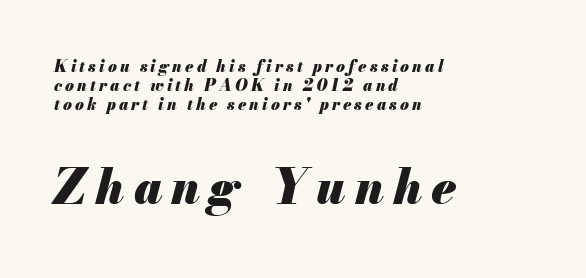
The image shows 48 px heavy type, italic (leaning right); set left-aligned, line spacing 1.2x, not underlined; the second (bottom) block is 3.0x larger; medium stroke contrast and a small x-height.
